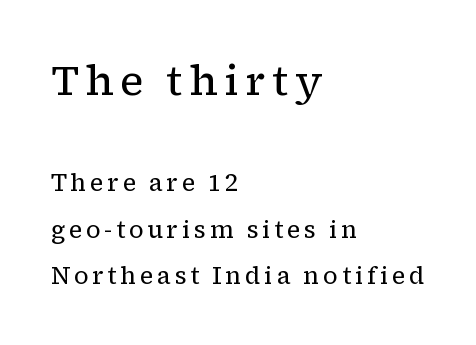
{"serif": "yes", "italic": "no", "bold": "no", "weight": "regular", "width": "normal", "stroke_contrast": "low", "x_height": "medium", "monospaced": "no", "underline": "no", "align": "left", "line_spacing": "loose", "line_spacing_ratio": 1.94, "larger_block": "first", "size_ratio": 1.75, "glyph_px": 42}
